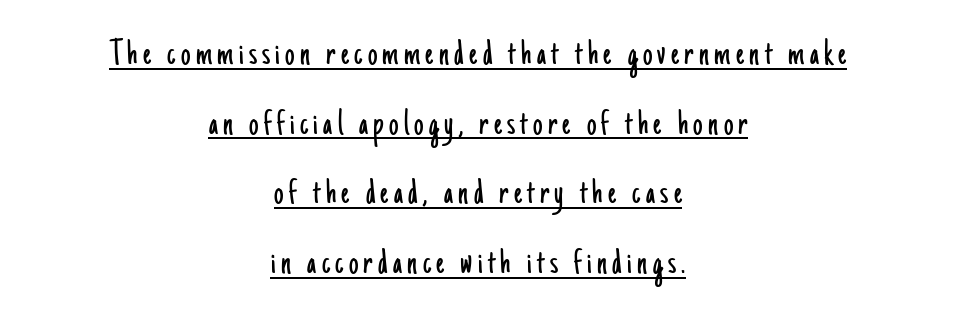
The image shows 38 px light, condensed sans-serif type, upright; set centered, line spacing 1.83x, underlined; low stroke contrast and a small x-height.
